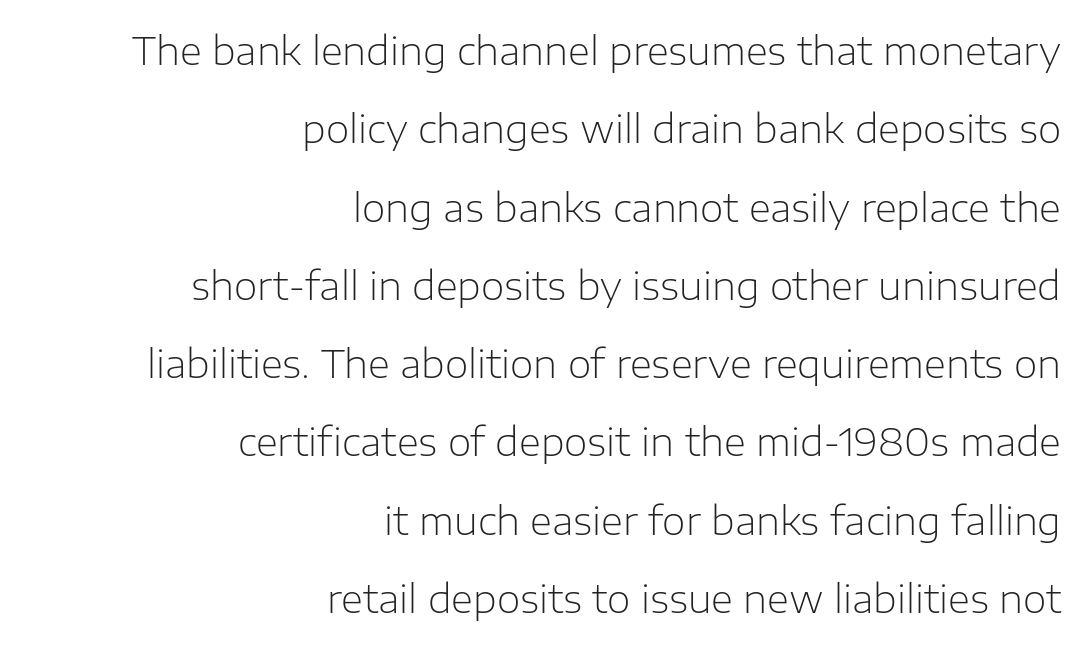
The image shows 38 px light sans-serif type, upright; set right-aligned, loose line spacing (2.06x), normal letter spacing, not underlined; low stroke contrast and a medium x-height.
